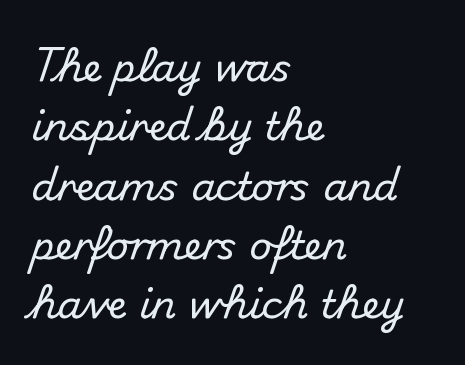
The face used here is proportionally spaced, like ordinary book or web type. Typographically, this falls in the sans-serif category. The glyphs are unaccompanied by any horizontal stroke below them. Does the copy run flush right? No — it runs flush left. Students, observe: this is what conventionally led text looks like.
